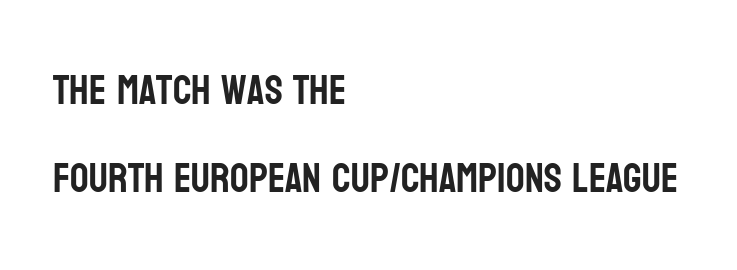
The image shows 41 px condensed sans-serif type, upright; set left-aligned, loose line spacing (2.14x), normal letter spacing, not underlined; low stroke contrast and a large x-height.
